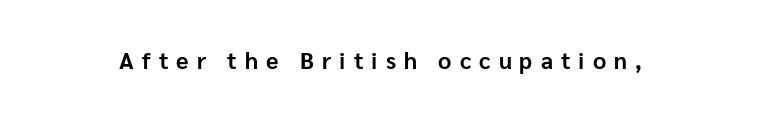
{"italic": "no", "bold": "yes", "underline": "no", "letter_spacing": "wide", "letter_spacing_em": 0.35, "glyph_px": 23}
